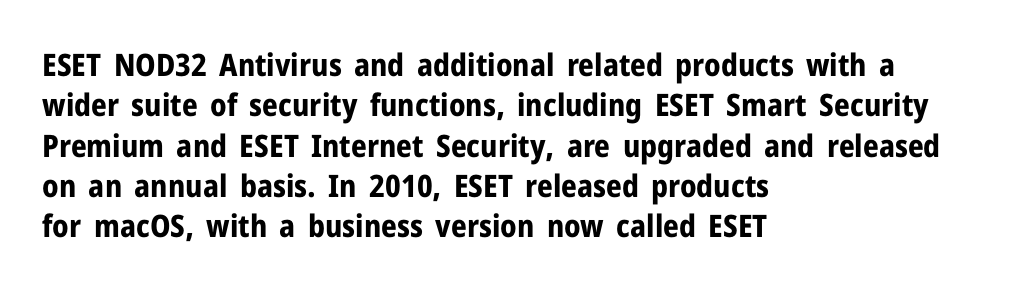
{"serif": "no", "italic": "no", "bold": "yes", "weight": "bold", "width": "normal", "stroke_contrast": "low", "x_height": "medium", "monospaced": "no", "underline": "no", "align": "left", "line_spacing": "normal", "line_spacing_ratio": 1.3, "letter_spacing": "normal", "letter_spacing_em": 0.0, "glyph_px": 31}
